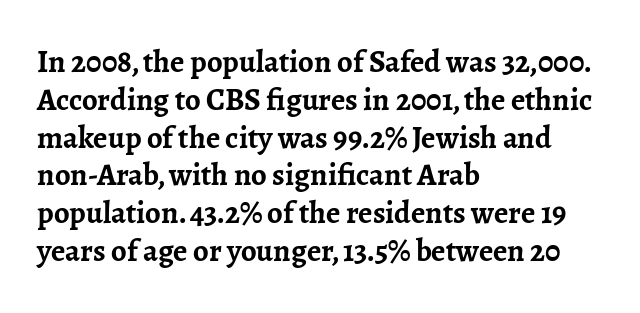
{"serif": "yes", "italic": "no", "bold": "yes", "weight": "semibold", "width": "normal", "stroke_contrast": "low", "x_height": "medium", "monospaced": "no", "underline": "no", "align": "left", "line_spacing_ratio": 1.22, "letter_spacing": "normal", "letter_spacing_em": 0.0, "glyph_px": 31}
